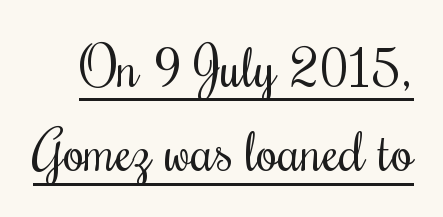
{"serif": "yes", "bold": "no", "weight": "regular", "width": "condensed", "stroke_contrast": "medium", "x_height": "small", "monospaced": "no", "underline": "yes", "line_spacing": "normal", "line_spacing_ratio": 1.53, "letter_spacing": "normal", "letter_spacing_em": 0.0, "glyph_px": 55}
